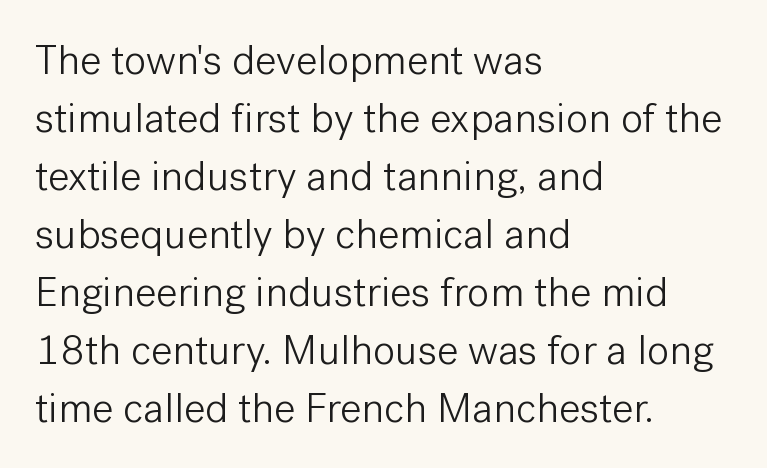
Q: Is the text bold? A: No.
Q: Is the text italic (slanted)? A: No, it is upright.
Q: Is the typeface a serif or a sans-serif typeface? A: Sans-serif.
Q: Is the text underlined? A: No.
Q: How is the paragraph aligned? A: Left-aligned.
Q: Is the spacing between letters normal or unusually wide? A: Normal.
Q: Is the spacing between lines tight, normal or loose? A: Normal.
Q: Width (condensed, normal, or wide)? A: Normal.
Q: Stroke contrast? A: Low.
Q: x-height? A: Medium.
Q: Monospaced? A: No.
